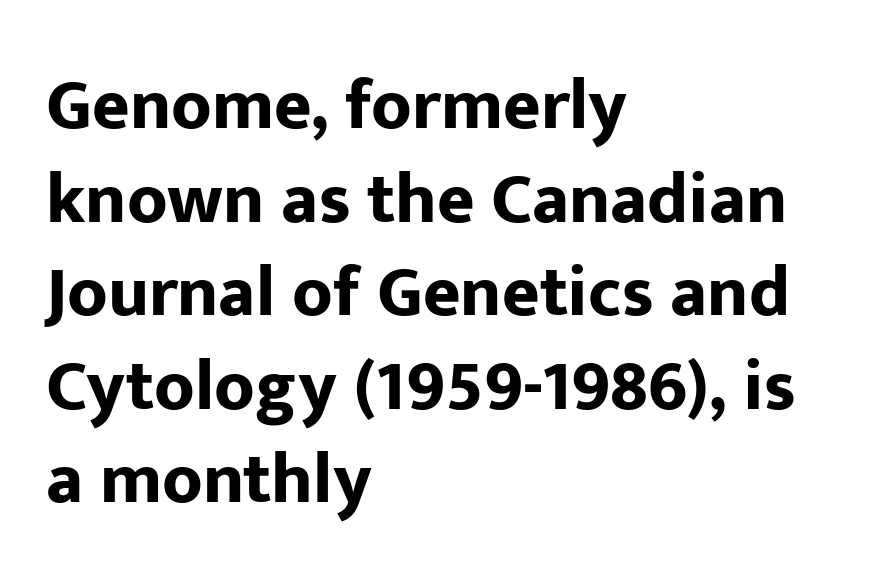
{"serif": "no", "italic": "no", "bold": "yes", "weight": "bold", "width": "normal", "stroke_contrast": "low", "x_height": "medium", "monospaced": "no", "underline": "no", "align": "left", "line_spacing": "normal", "line_spacing_ratio": 1.3, "letter_spacing": "normal", "letter_spacing_em": 0.0, "glyph_px": 72}
